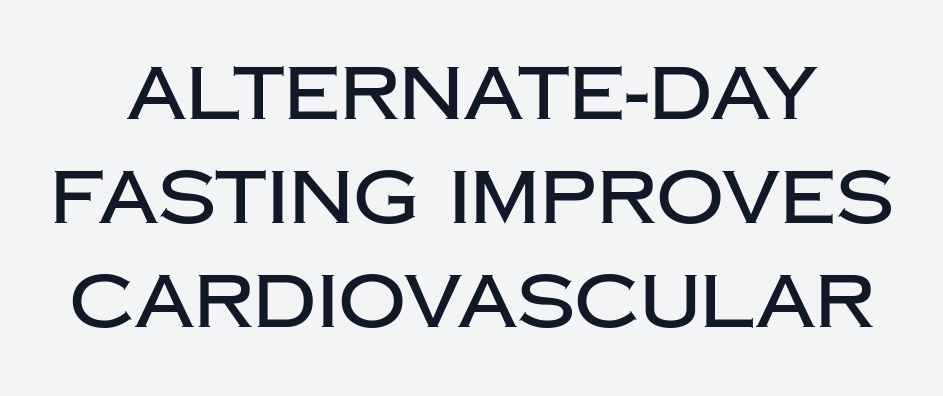
{"serif": "no", "italic": "no", "width": "normal", "stroke_contrast": "low", "x_height": "large", "monospaced": "no", "underline": "no", "line_spacing": "normal", "line_spacing_ratio": 1.39, "letter_spacing": "normal", "letter_spacing_em": 0.0, "glyph_px": 75}
